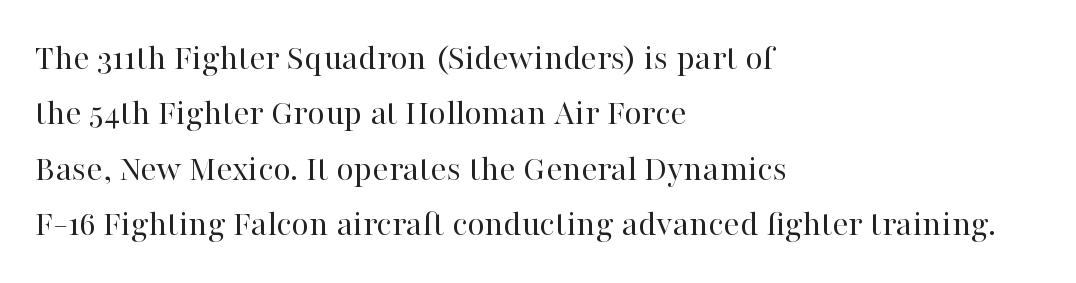
{"serif": "yes", "italic": "no", "bold": "no", "weight": "regular", "width": "normal", "stroke_contrast": "high", "x_height": "medium", "monospaced": "no", "underline": "no", "align": "left", "line_spacing": "normal", "line_spacing_ratio": 1.46, "letter_spacing": "normal", "letter_spacing_em": 0.0, "glyph_px": 38}
